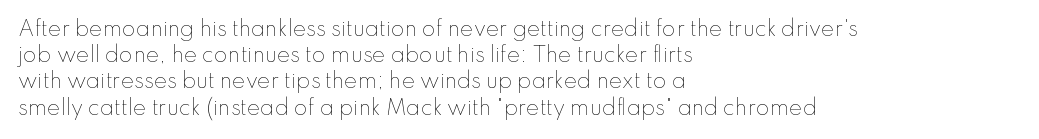
Q: Is the text bold? A: No.
Q: Is the text italic (slanted)? A: No, it is upright.
Q: Is the text underlined? A: No.
Q: How is the paragraph aligned? A: Left-aligned.
Q: Is the spacing between letters normal or unusually wide? A: Normal.
Q: Is the spacing between lines tight, normal or loose? A: Normal.
